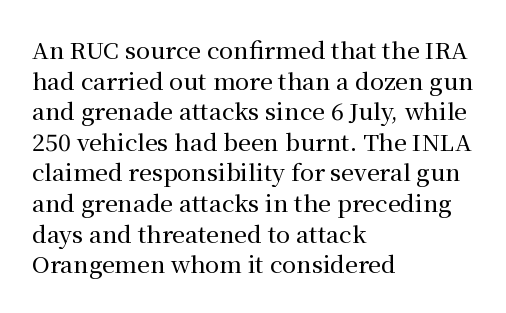
A typesetter would call this leading conventional body-copy spacing. No italicization has been applied; the sample stays upright. Tracking value appears to be zero — textbook default spacing. Short and long lines alike share a common starting point at left. Decoration check: the copy has no underline.
